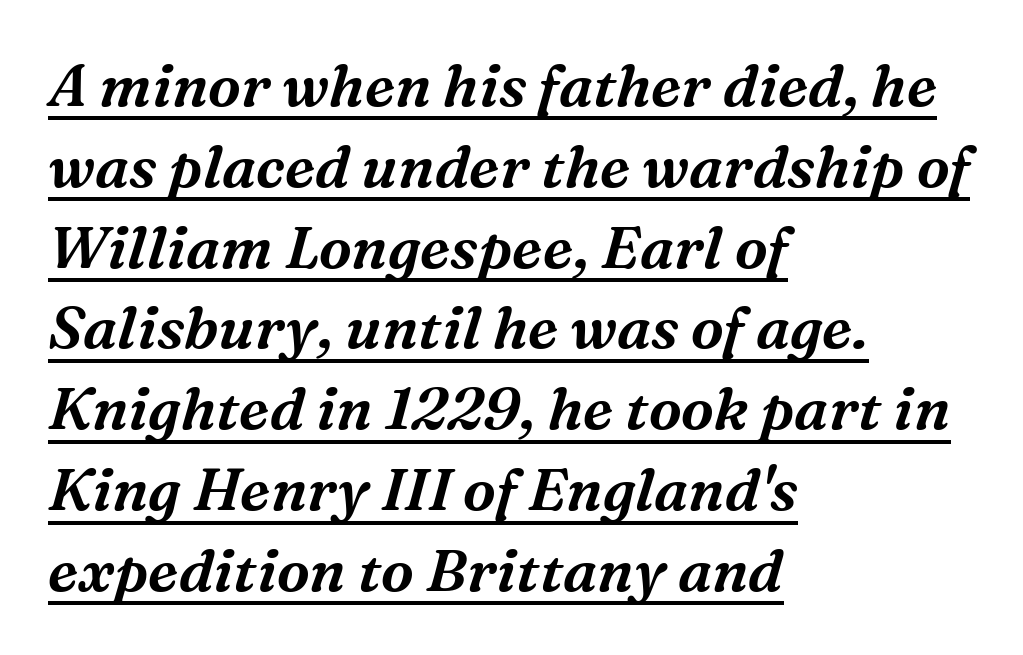
The image shows 59 px serif type, italic (leaning right); set left-aligned, normal line spacing (1.37x), normal letter spacing, underlined; medium stroke contrast and a medium x-height.
